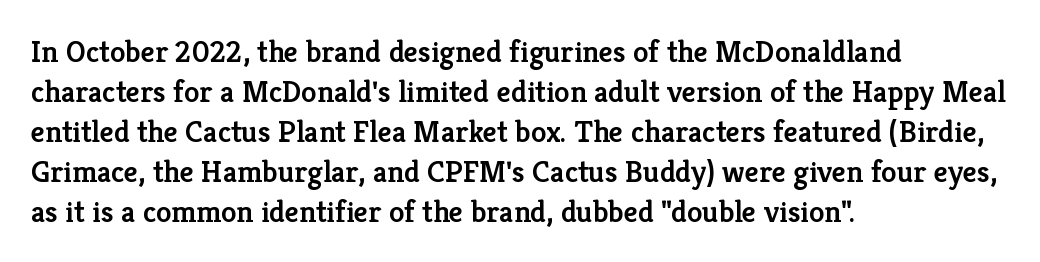
{"serif": "yes", "italic": "no", "bold": "semi", "weight": "semibold", "width": "normal", "stroke_contrast": "low", "x_height": "medium", "monospaced": "no", "underline": "no", "align": "left", "line_spacing": "normal", "line_spacing_ratio": 1.29, "letter_spacing": "normal", "letter_spacing_em": 0.0, "glyph_px": 31}
